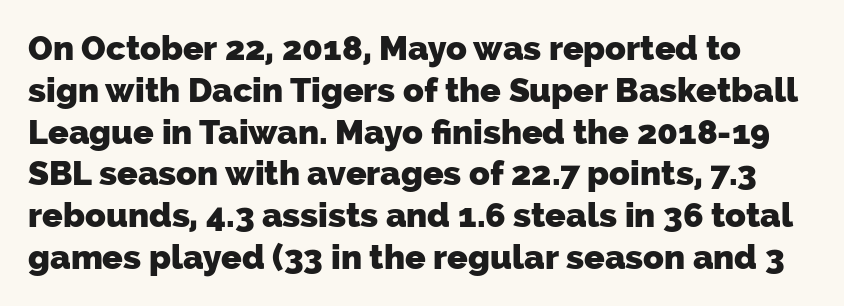
{"serif": "no", "bold": "yes", "weight": "heavy", "width": "normal", "stroke_contrast": "low", "x_height": "medium", "monospaced": "no", "underline": "no", "line_spacing_ratio": 1.23, "letter_spacing": "normal", "letter_spacing_em": 0.0, "glyph_px": 34}
